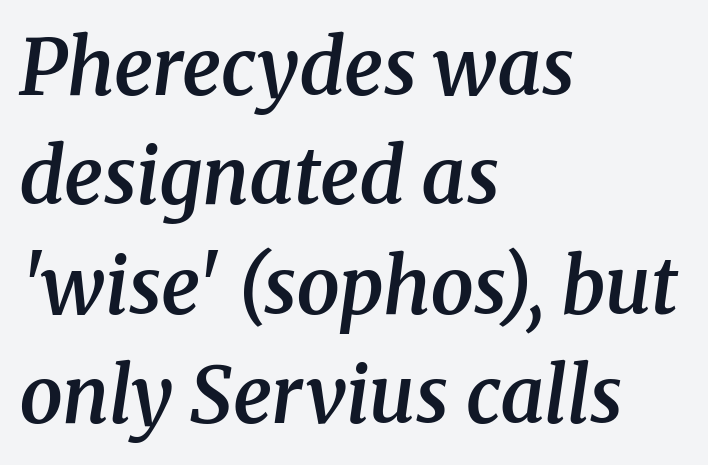
Q: Is the text bold? A: Semi-bold.
Q: Is the text italic (slanted)? A: Yes, it leans right by about 8 degrees.
Q: Is the typeface a serif or a sans-serif typeface? A: Serif.
Q: Is the text underlined? A: No.
Q: How is the paragraph aligned? A: Left-aligned.
Q: Is the spacing between letters normal or unusually wide? A: Normal.
Q: Is the spacing between lines tight, normal or loose? A: Normal.
Q: Width (condensed, normal, or wide)? A: Normal.
Q: Stroke contrast? A: Medium.
Q: x-height? A: Medium.
Q: Monospaced? A: No.
